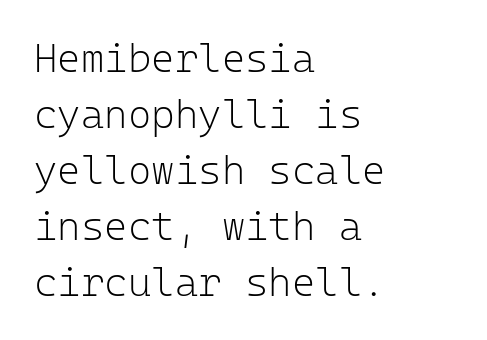
Q: Is the text bold? A: No.
Q: Is the text italic (slanted)? A: No, it is upright.
Q: Is the typeface a serif or a sans-serif typeface? A: Sans-serif.
Q: Is the text underlined? A: No.
Q: How is the paragraph aligned? A: Left-aligned.
Q: Is the spacing between letters normal or unusually wide? A: Normal.
Q: Is the spacing between lines tight, normal or loose? A: Normal.
Q: Width (condensed, normal, or wide)? A: Normal.
Q: Stroke contrast? A: Low.
Q: x-height? A: Medium.
Q: Monospaced? A: Yes.
